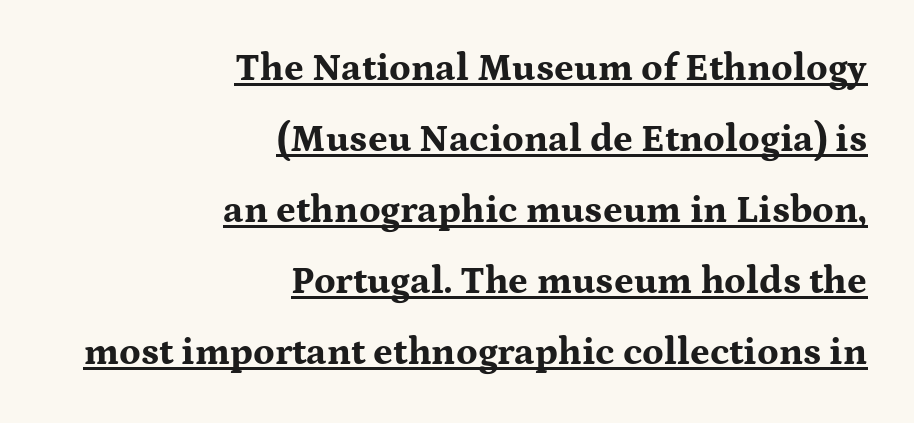
Q: Is the text bold? A: Yes.
Q: Is the text italic (slanted)? A: No, it is upright.
Q: Is the typeface a serif or a sans-serif typeface? A: Serif.
Q: Is the text underlined? A: Yes.
Q: How is the paragraph aligned? A: Right-aligned.
Q: Is the spacing between letters normal or unusually wide? A: Normal.
Q: Width (condensed, normal, or wide)? A: Wide.
Q: Stroke contrast? A: Medium.
Q: x-height? A: Medium.
Q: Monospaced? A: No.
